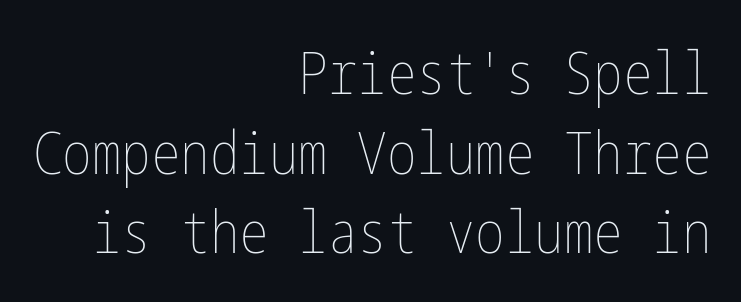
The image shows 59 px thin, condensed type, upright; set right-aligned, normal line spacing (1.35x), normal letter spacing, not underlined; low stroke contrast and a medium x-height.
